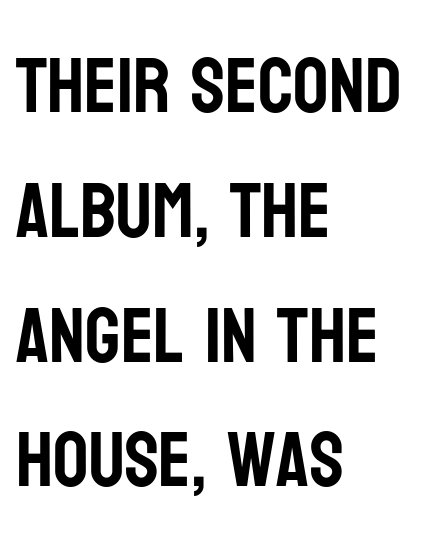
Q: Is the text italic (slanted)? A: No, it is upright.
Q: Is the typeface a serif or a sans-serif typeface? A: Sans-serif.
Q: Is the text underlined? A: No.
Q: How is the paragraph aligned? A: Left-aligned.
Q: Is the spacing between letters normal or unusually wide? A: Normal.
Q: Is the spacing between lines tight, normal or loose? A: Normal.
Q: Width (condensed, normal, or wide)? A: Condensed.
Q: Stroke contrast? A: Low.
Q: x-height? A: Large.
Q: Monospaced? A: No.
